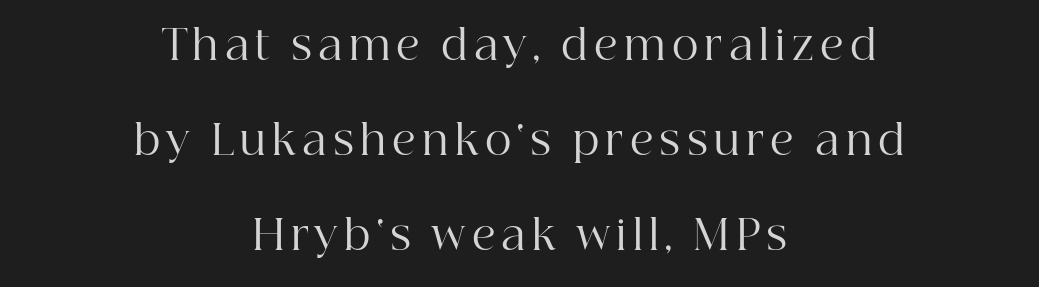
Q: Is the text bold? A: No.
Q: Is the text italic (slanted)? A: No, it is upright.
Q: Is the typeface a serif or a sans-serif typeface? A: Serif.
Q: Is the text underlined? A: No.
Q: How is the paragraph aligned? A: Centered.
Q: Is the spacing between lines tight, normal or loose? A: Loose.
Q: Width (condensed, normal, or wide)? A: Normal.
Q: Stroke contrast? A: High.
Q: x-height? A: Medium.
Q: Monospaced? A: No.
